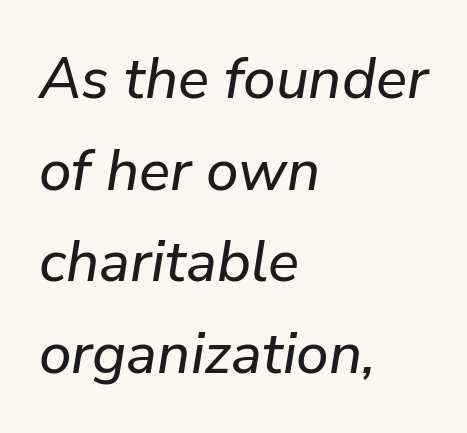
{"italic": "yes", "lean": "right", "slant_degrees": 9, "width": "normal", "stroke_contrast": "low", "x_height": "medium", "monospaced": "no", "underline": "no", "align": "left", "line_spacing": "normal", "line_spacing_ratio": 1.58, "letter_spacing": "normal", "letter_spacing_em": 0.0, "glyph_px": 58}
